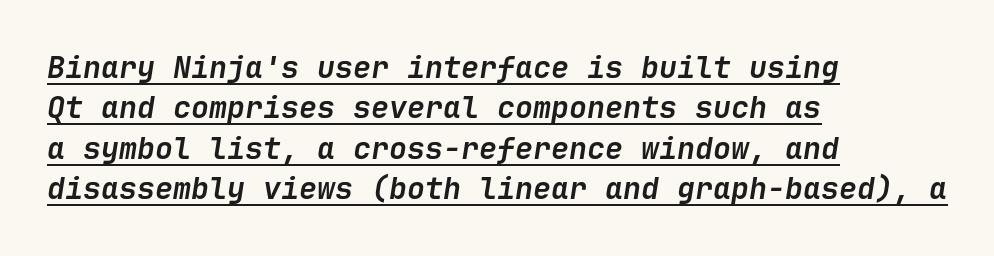
Q: Is the text bold? A: Yes.
Q: Is the text italic (slanted)? A: Yes, it leans right by about 9 degrees.
Q: Is the text underlined? A: Yes.
Q: How is the paragraph aligned? A: Left-aligned.
Q: Is the spacing between letters normal or unusually wide? A: Normal.
Q: Is the spacing between lines tight, normal or loose? A: Normal.
Q: Width (condensed, normal, or wide)? A: Normal.
Q: Stroke contrast? A: Low.
Q: x-height? A: Medium.
